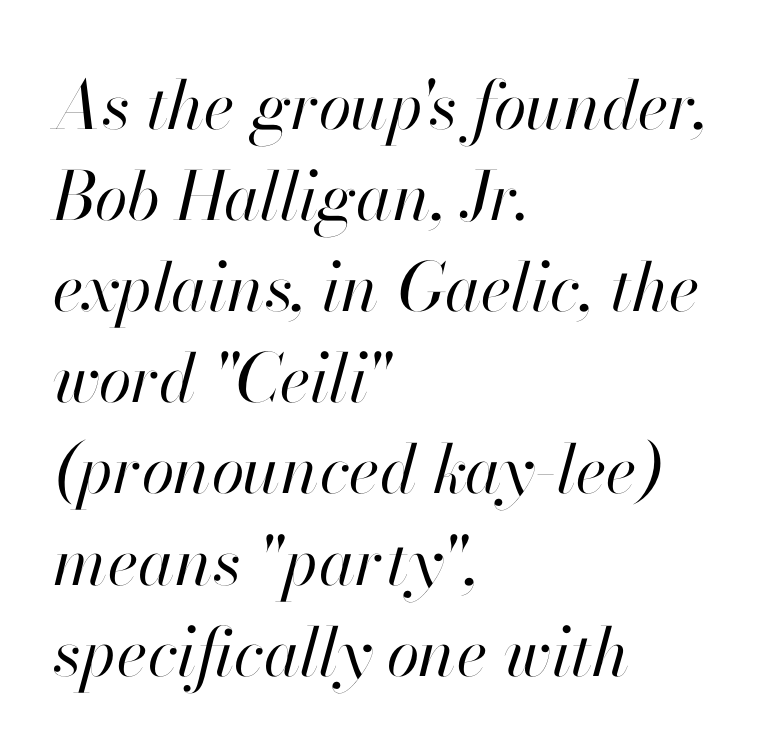
A clean baseline with only descenders dipping below it. Quick note: italic. Casual observation: everything's shoved over to the left. A light-to-regular cut is what we see here.
